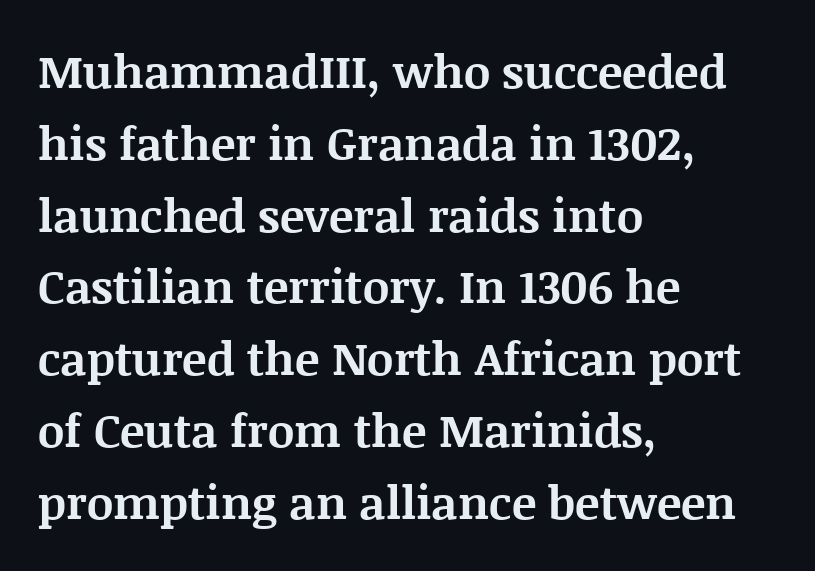
Q: Is the text bold? A: Yes.
Q: Is the text italic (slanted)? A: No, it is upright.
Q: Is the typeface a serif or a sans-serif typeface? A: Serif.
Q: Is the text underlined? A: No.
Q: How is the paragraph aligned? A: Left-aligned.
Q: Is the spacing between letters normal or unusually wide? A: Normal.
Q: Is the spacing between lines tight, normal or loose? A: Normal.
Q: Width (condensed, normal, or wide)? A: Normal.
Q: Stroke contrast? A: Medium.
Q: x-height? A: Large.
Q: Monospaced? A: No.
